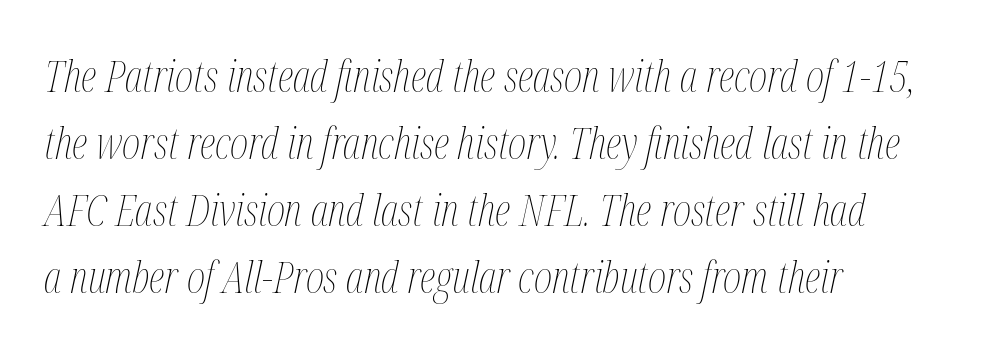
These lines are rendered in a variable-pitch font. The string is rendered with underlining switched off. No letter is thick-stroked: the sample isn't bold. There's an unmistakable incline to the writing here. All the whitespace from short lines collects on the right. The vertical gap from one line to the next is medium.
